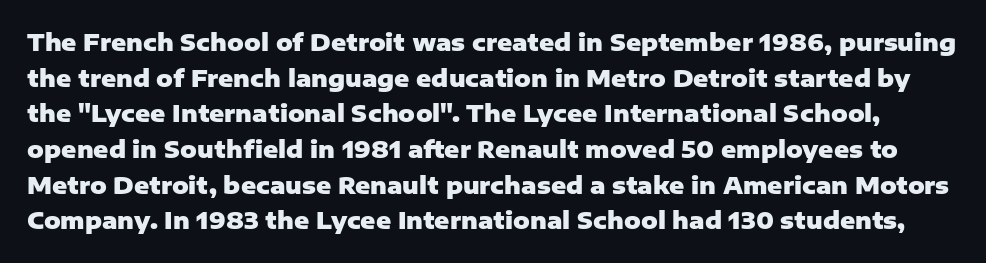
{"italic": "no", "bold": "yes", "underline": "no", "line_spacing": "normal", "line_spacing_ratio": 1.55, "letter_spacing": "normal", "letter_spacing_em": 0.0, "glyph_px": 23}
